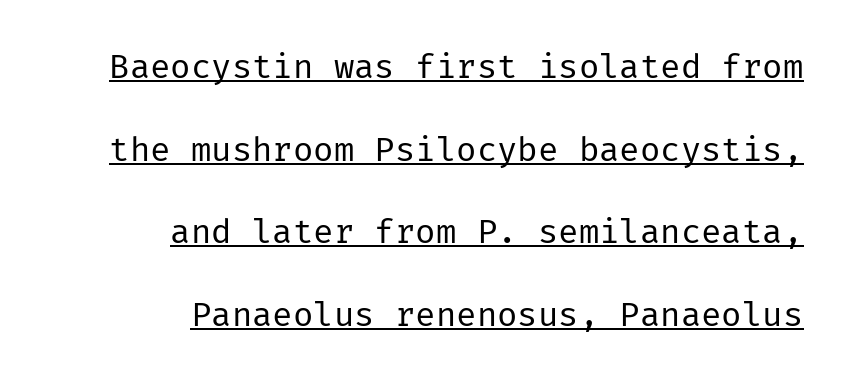
Q: Is the text bold? A: No.
Q: Is the text italic (slanted)? A: No, it is upright.
Q: Is the typeface a serif or a sans-serif typeface? A: Sans-serif.
Q: Is the text underlined? A: Yes.
Q: How is the paragraph aligned? A: Right-aligned.
Q: Is the spacing between letters normal or unusually wide? A: Normal.
Q: Is the spacing between lines tight, normal or loose? A: Loose.
Q: Width (condensed, normal, or wide)? A: Normal.
Q: Stroke contrast? A: Low.
Q: x-height? A: Medium.
